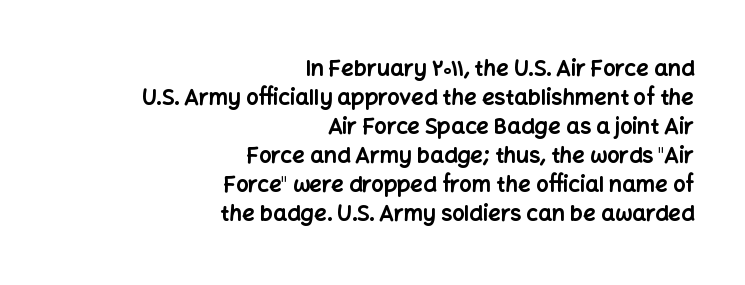
The image shows 22 px bold type, upright; set right-aligned, normal line spacing (1.32x), normal letter spacing, not underlined.
